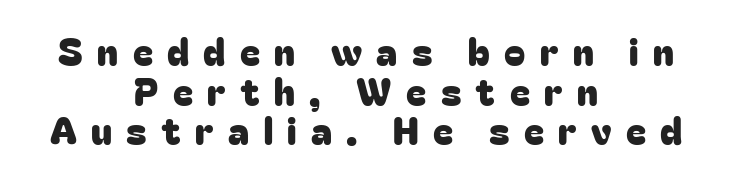
No italicization has been applied; the sample stays upright. This sample trades vertical openness for compactness between lines. Nope, no serifs anywhere on these letters. A student would call this center alignment; a typographer would say set centered.
